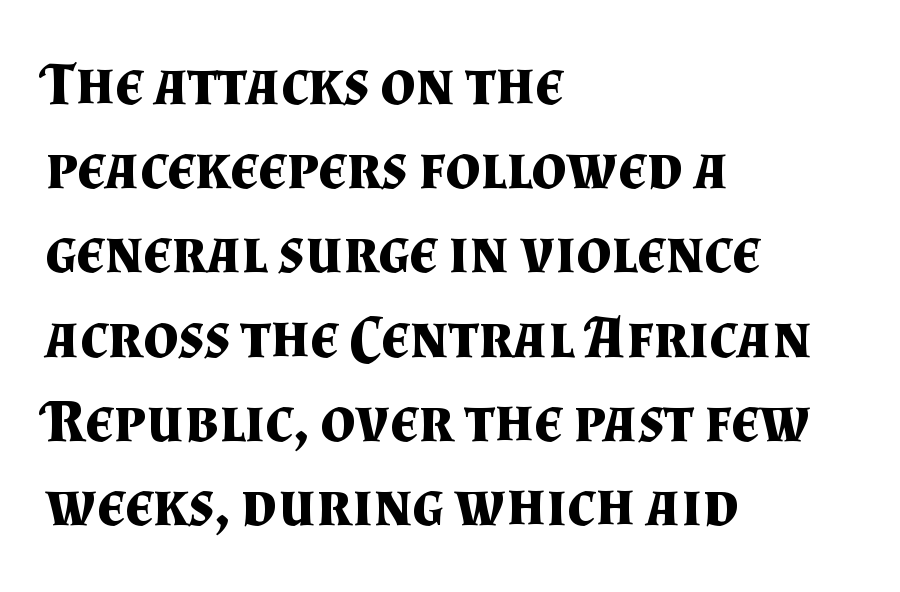
{"serif": "yes", "italic": "no", "bold": "yes", "weight": "bold", "width": "normal", "stroke_contrast": "medium", "x_height": "small", "monospaced": "no", "underline": "no", "align": "left", "line_spacing": "normal", "line_spacing_ratio": 1.38, "letter_spacing": "normal", "letter_spacing_em": 0.0, "glyph_px": 61}
